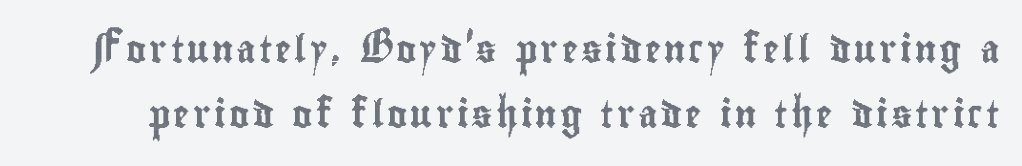
The image shows 27 px text type, upright; set loose line spacing (2.4x), not underlined.
